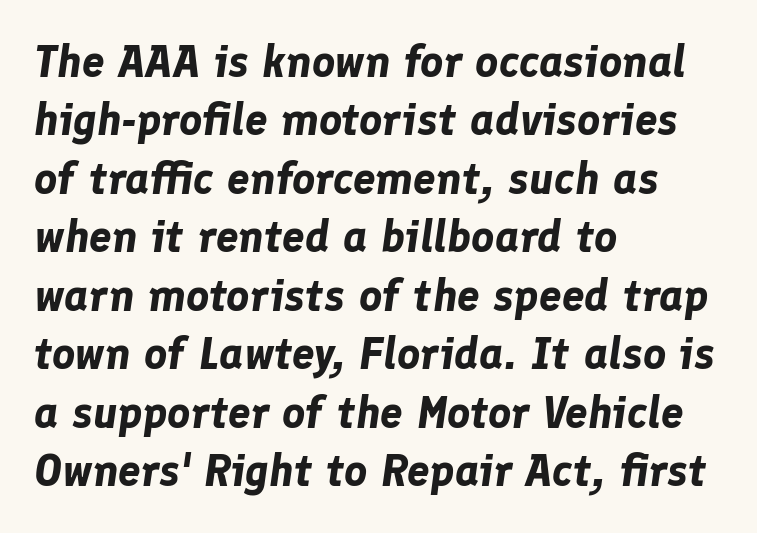
Q: Is the text bold? A: Yes.
Q: Is the text italic (slanted)? A: Yes, it leans right by about 8 degrees.
Q: Is the text underlined? A: No.
Q: How is the paragraph aligned? A: Left-aligned.
Q: Is the spacing between letters normal or unusually wide? A: Normal.
Q: Is the spacing between lines tight, normal or loose? A: Normal.
Q: Width (condensed, normal, or wide)? A: Normal.
Q: Stroke contrast? A: Low.
Q: x-height? A: Medium.
Q: Monospaced? A: No.
